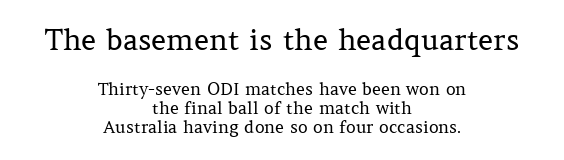
The image shows 29 px regular-weight serif type, upright; set centered, tight line spacing (1.12x), normal letter spacing, not underlined; the first (top) block is 1.71x larger; medium stroke contrast and a medium x-height.
